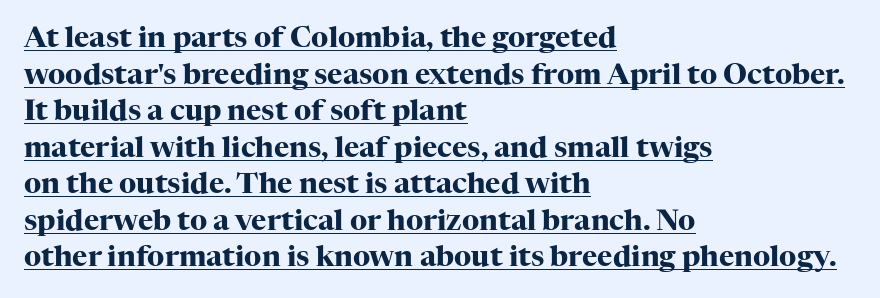
{"serif": "yes", "italic": "no", "bold": "yes", "weight": "heavy", "width": "normal", "stroke_contrast": "high", "x_height": "medium", "monospaced": "no", "underline": "yes", "align": "left", "line_spacing": "normal", "line_spacing_ratio": 1.26, "letter_spacing": "normal", "letter_spacing_em": 0.0, "glyph_px": 29}
